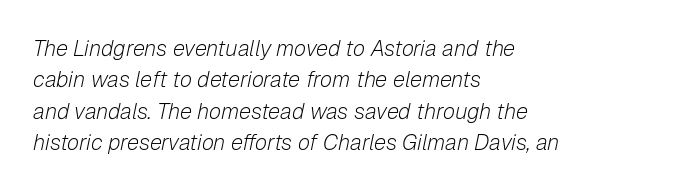
{"italic": "yes", "lean": "right", "slant_degrees": 12, "bold": "no", "underline": "no", "align": "left", "line_spacing": "normal", "line_spacing_ratio": 1.43, "letter_spacing": "normal", "letter_spacing_em": 0.0, "glyph_px": 22}
